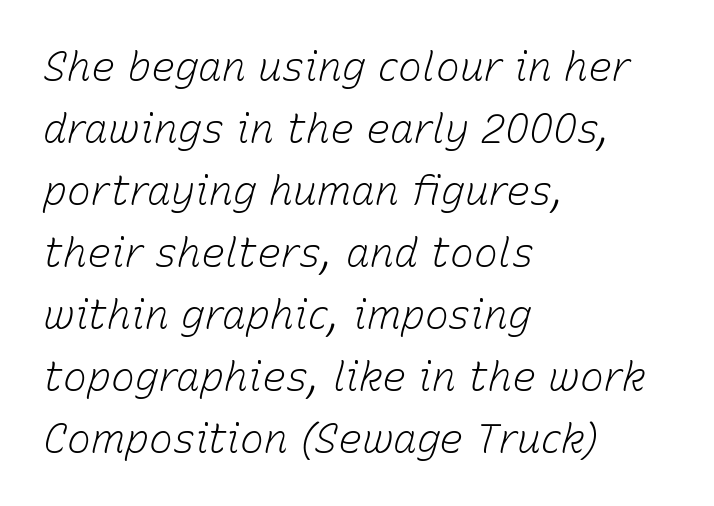
{"italic": "yes", "lean": "right", "slant_degrees": 15, "bold": "no", "weight": "light", "width": "normal", "stroke_contrast": "low", "x_height": "medium", "monospaced": "no", "underline": "no", "align": "left", "line_spacing": "normal", "line_spacing_ratio": 1.55, "letter_spacing": "normal", "letter_spacing_em": 0.0, "glyph_px": 40}
